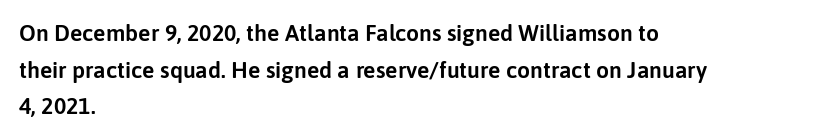
The image shows 23 px text type, upright; set left-aligned, normal line spacing (1.59x), normal letter spacing, not underlined.
